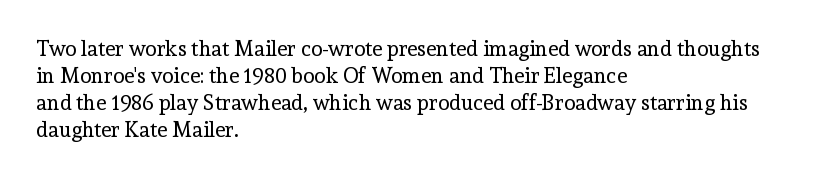
Q: Is the text bold? A: No.
Q: Is the text italic (slanted)? A: No, it is upright.
Q: Is the text underlined? A: No.
Q: How is the paragraph aligned? A: Left-aligned.
Q: Is the spacing between letters normal or unusually wide? A: Normal.
Q: Is the spacing between lines tight, normal or loose? A: Normal.
